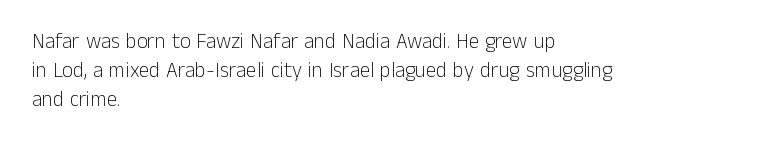
Each new line begins a customary step beneath the previous one. Stems here are at most as thick as an everyday book face. Words appear dense and cohesive because spacing is normal. Descenders hang freely into open space. The axis of the letterforms is exactly vertical.
